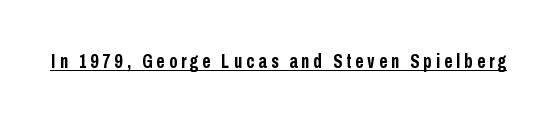
Q: Is the text bold? A: Yes.
Q: Is the text italic (slanted)? A: No, it is upright.
Q: Is the text underlined? A: Yes.
Q: Is the spacing between letters normal or unusually wide? A: Unusually wide.
